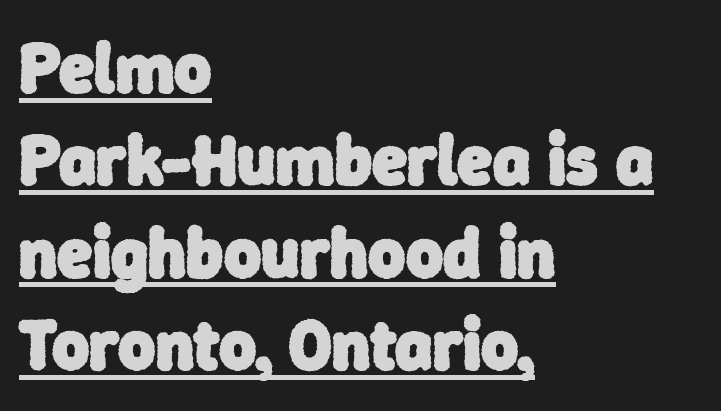
Rows of type keep a routine distance in the vertical direction. Line beginnings align vertically; line endings do not. The characters look thick and weighty, a clear bold. Each word holds together tightly as a unit, with standard inter-letter gaps. Like a heading marked for emphasis, these lines bear an underscore. Type style note: lacks serifs.
